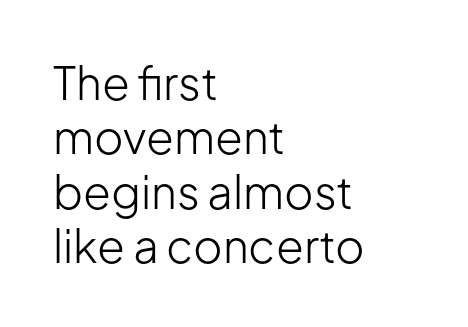
The image shows 45 px light sans-serif type, upright; set left-aligned, line spacing 1.21x, normal letter spacing, not underlined; low stroke contrast and a medium x-height.
